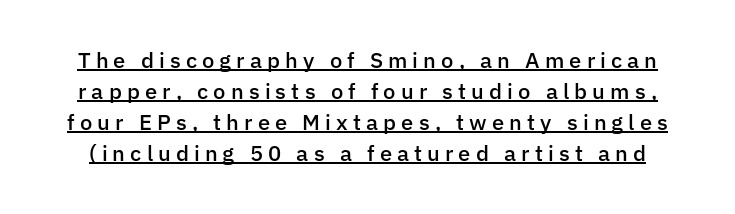
{"italic": "no", "bold": "semi", "underline": "yes", "line_spacing": "normal", "line_spacing_ratio": 1.41, "letter_spacing": "wide", "letter_spacing_em": 0.23, "glyph_px": 22}
